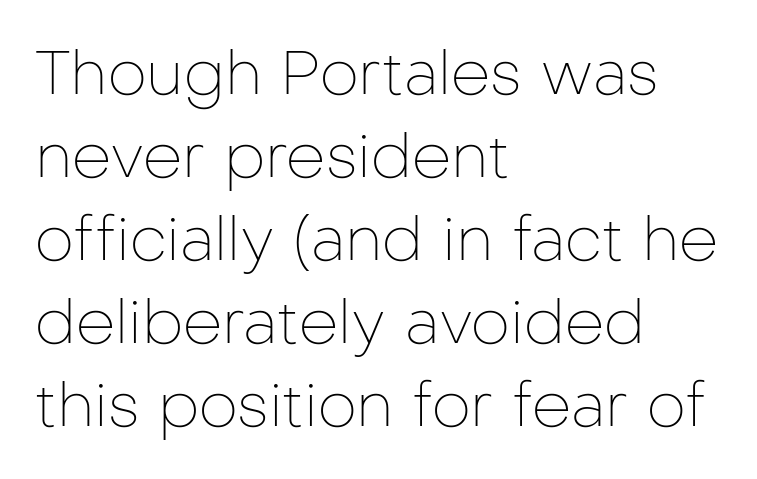
The image shows 62 px thin sans-serif type, upright; set left-aligned, normal line spacing (1.34x), normal letter spacing, not underlined; low stroke contrast and a medium x-height.
